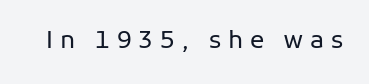
Q: Is the text bold? A: No.
Q: Is the text italic (slanted)? A: No, it is upright.
Q: Is the text underlined? A: No.
Q: Is the spacing between letters normal or unusually wide? A: Unusually wide.
